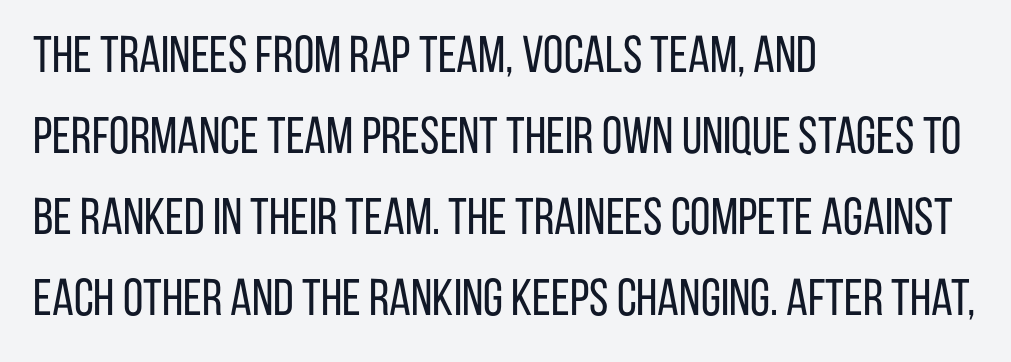
Decoration check: the copy has no underline. A typesetter would call this zero additional tracking. The face looks like a standard text weight, possibly lighter. Here the designer chose a conventional face with non-uniform glyph widths.
